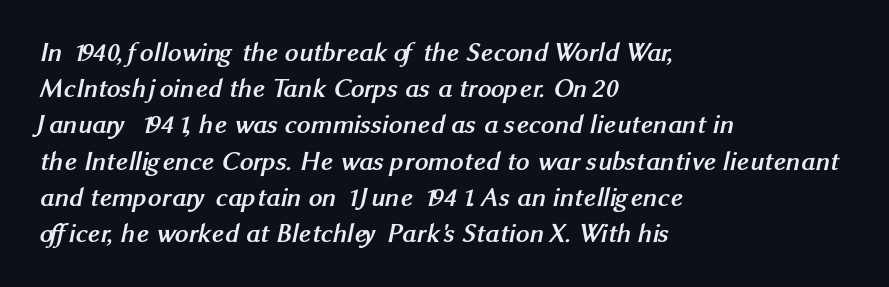
{"bold": "yes", "underline": "no", "align": "left", "line_spacing": "normal", "line_spacing_ratio": 1.34, "letter_spacing": "normal", "letter_spacing_em": 0.0, "glyph_px": 27}
